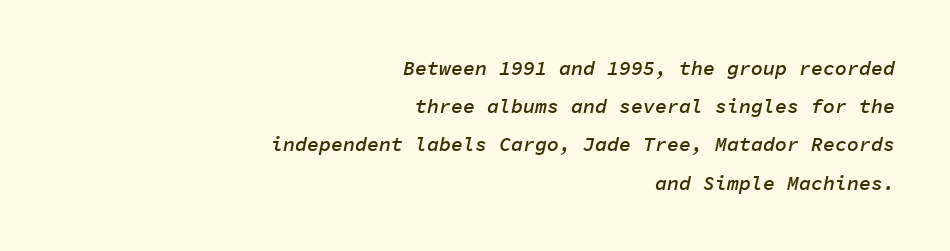
{"italic": "yes", "lean": "right", "slant_degrees": 11, "bold": "semi", "underline": "no", "align": "right", "line_spacing": "loose", "line_spacing_ratio": 1.91, "letter_spacing": "normal", "letter_spacing_em": 0.0, "glyph_px": 20}
